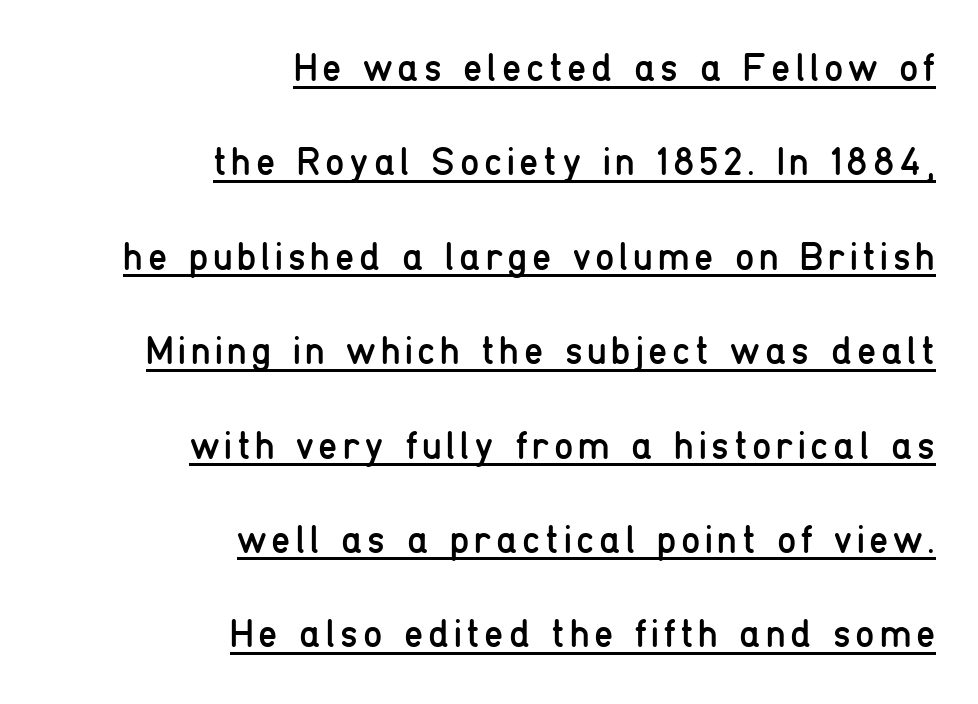
{"serif": "no", "italic": "no", "bold": "no", "weight": "regular", "width": "condensed", "stroke_contrast": "low", "x_height": "medium", "monospaced": "no", "underline": "yes", "align": "right", "line_spacing": "loose", "line_spacing_ratio": 2.42, "glyph_px": 39}
